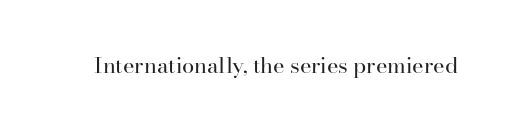
The image shows 22 px text type, upright; set normal letter spacing, not underlined.
